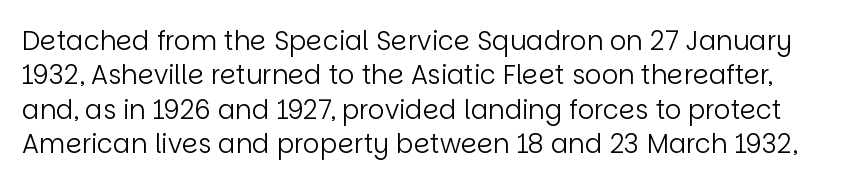
The space beneath each line is pristine and unruled. The cut favours lightness, reaching ordinary text weight at its darkest. These lines were composed using upright roman letters. Horizontal bands of white between lines are of average thickness. The letters sit at their default tracking, neither squeezed nor spread.
